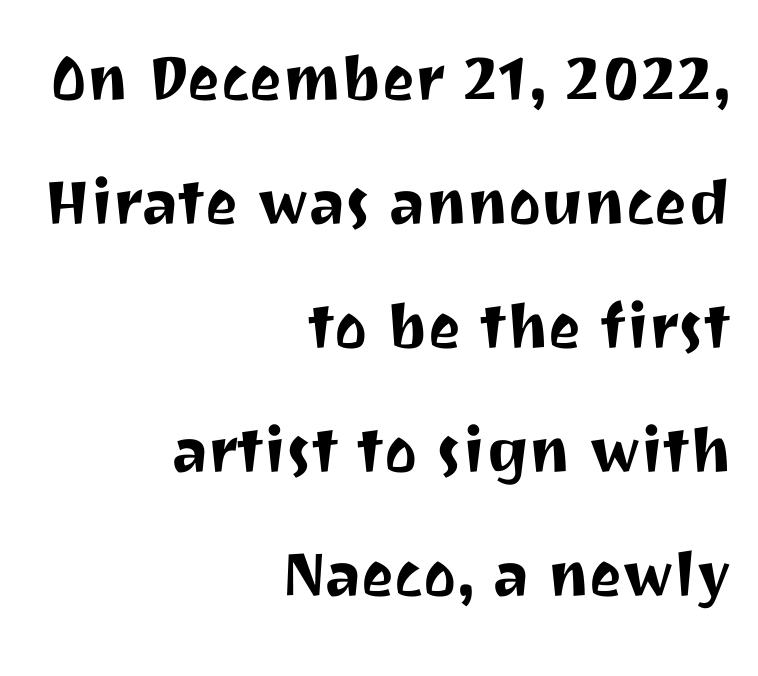
{"serif": "no", "italic": "no", "width": "normal", "stroke_contrast": "medium", "x_height": "medium", "monospaced": "no", "underline": "no", "align": "right", "line_spacing": "normal", "line_spacing_ratio": 1.59, "letter_spacing": "normal", "letter_spacing_em": 0.0, "glyph_px": 78}
